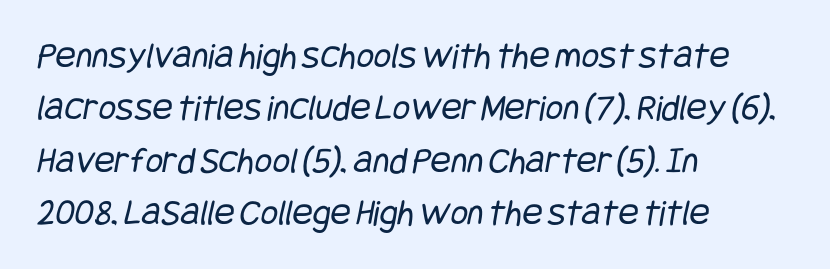
The paragraph shown leans on its left margin. The passage shown is typeset with a sans-serif family. Quick note: interline space is typical. The strokes carry an ordinary text weight at most.
